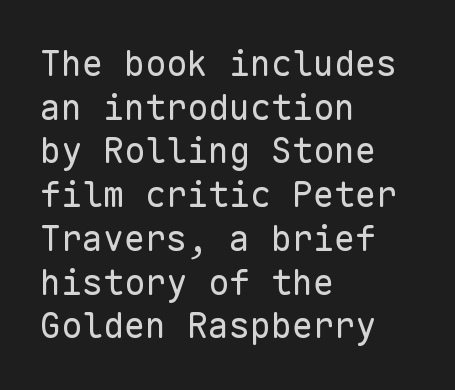
The image shows 35 px regular-weight sans-serif type, upright, monospaced; set left-aligned, normal line spacing (1.25x), normal letter spacing, not underlined; low stroke contrast and a medium x-height.
